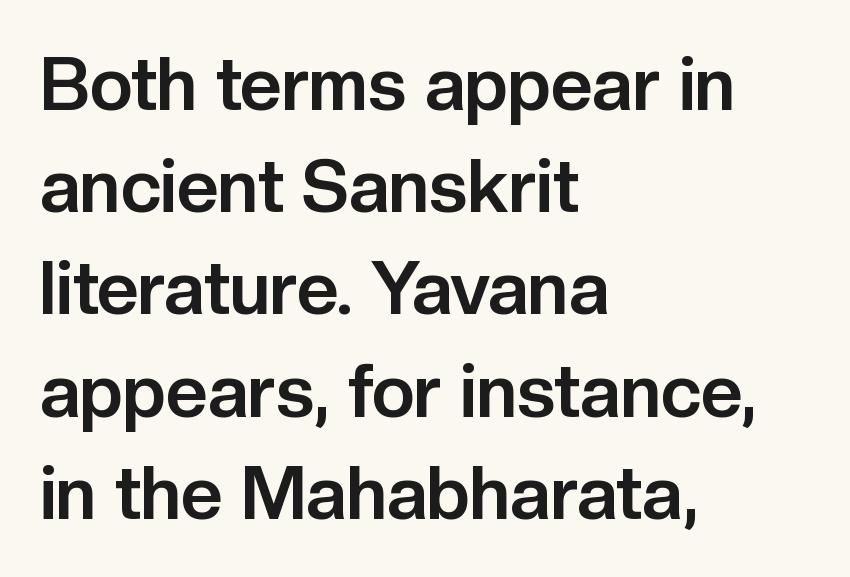
{"serif": "no", "italic": "no", "bold": "yes", "weight": "bold", "width": "normal", "stroke_contrast": "low", "x_height": "medium", "monospaced": "no", "underline": "no", "align": "left", "line_spacing": "normal", "line_spacing_ratio": 1.4, "letter_spacing": "normal", "letter_spacing_em": 0.0, "glyph_px": 73}
